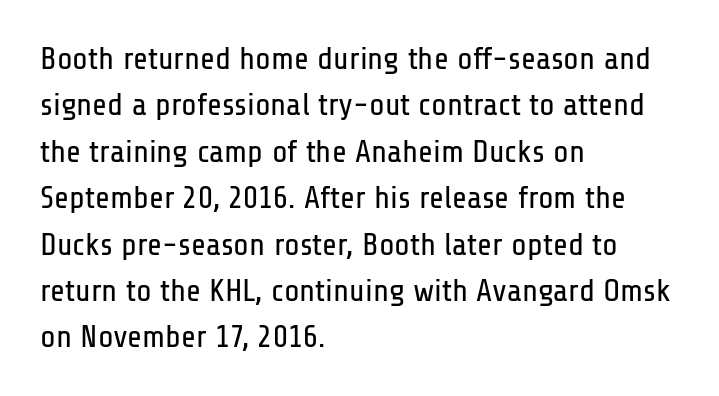
The image shows 32 px regular-weight, condensed sans-serif type, upright; set left-aligned, normal line spacing (1.45x), normal letter spacing, not underlined; low stroke contrast and a medium x-height.
